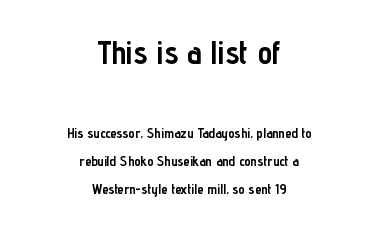
{"serif": "no", "italic": "no", "bold": "yes", "weight": "semibold", "width": "condensed", "stroke_contrast": "low", "x_height": "medium", "monospaced": "no", "underline": "no", "align": "center", "line_spacing": "loose", "line_spacing_ratio": 2.0, "letter_spacing": "normal", "letter_spacing_em": 0.0, "larger_block": "first", "size_ratio": 2.36, "glyph_px": 33}
